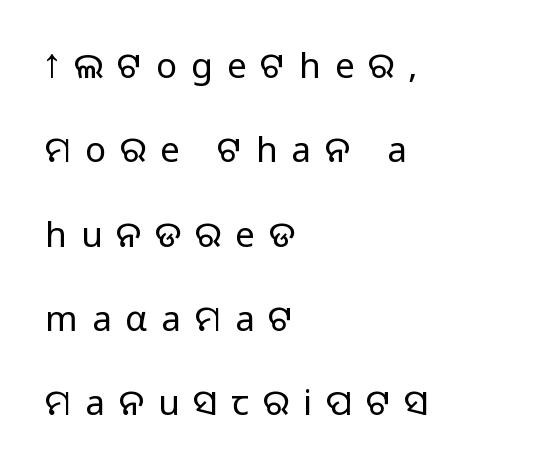
{"serif": "no", "italic": "no", "width": "normal", "stroke_contrast": "medium", "monospaced": "no", "underline": "no", "align": "left", "line_spacing": "loose", "line_spacing_ratio": 2.41, "letter_spacing": "wide", "letter_spacing_em": 0.4, "glyph_px": 35}
